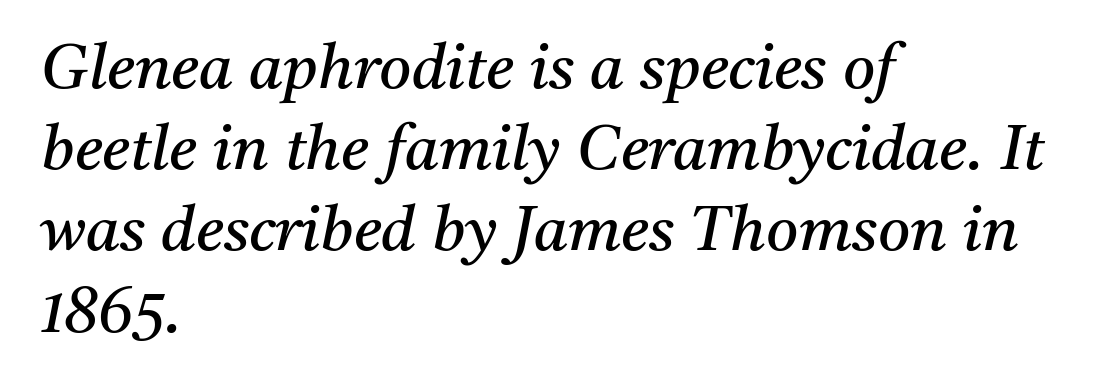
{"serif": "yes", "italic": "yes", "lean": "right", "slant_degrees": 11, "bold": "no", "weight": "regular", "width": "normal", "stroke_contrast": "medium", "x_height": "medium", "monospaced": "no", "underline": "no", "align": "left", "line_spacing": "normal", "line_spacing_ratio": 1.31, "letter_spacing": "normal", "letter_spacing_em": 0.0, "glyph_px": 62}
